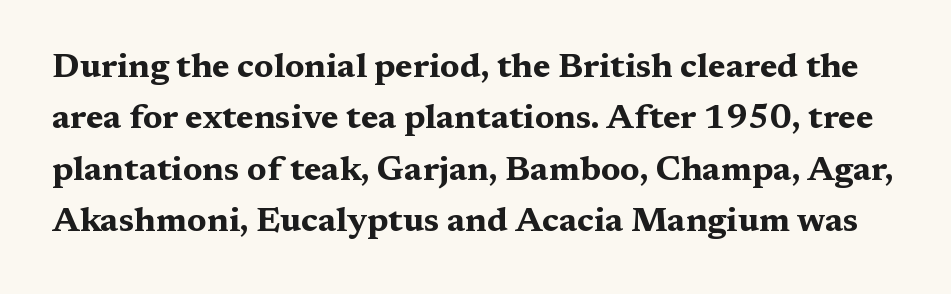
The image shows 34 px bold, wide serif type, upright; set normal line spacing (1.51x), normal letter spacing, not underlined; medium stroke contrast and a medium x-height.
